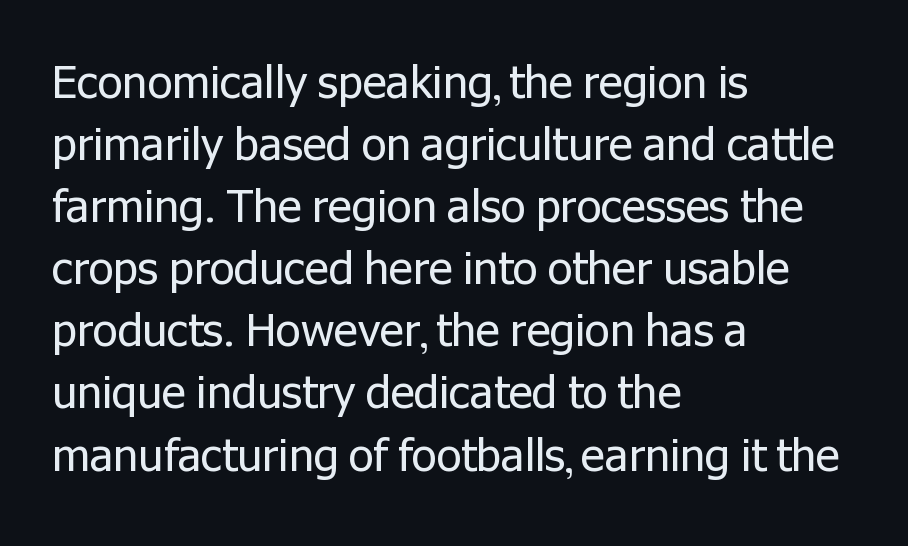
{"serif": "no", "italic": "no", "bold": "no", "weight": "regular", "width": "normal", "stroke_contrast": "low", "x_height": "medium", "monospaced": "no", "underline": "no", "align": "left", "line_spacing": "normal", "line_spacing_ratio": 1.38, "letter_spacing": "normal", "letter_spacing_em": 0.0, "glyph_px": 45}
